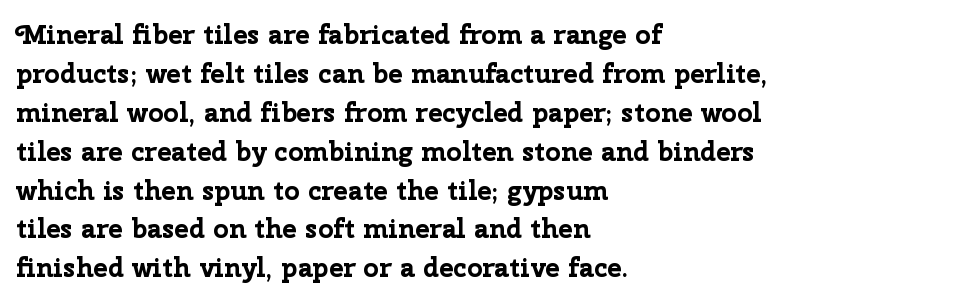
Line starts are locked; line ends wander. On the weight axis this lands at bold, roughly 700. Italic: no, the glyphs are upright roman. Glance below the letters and you will spot only blank space.
